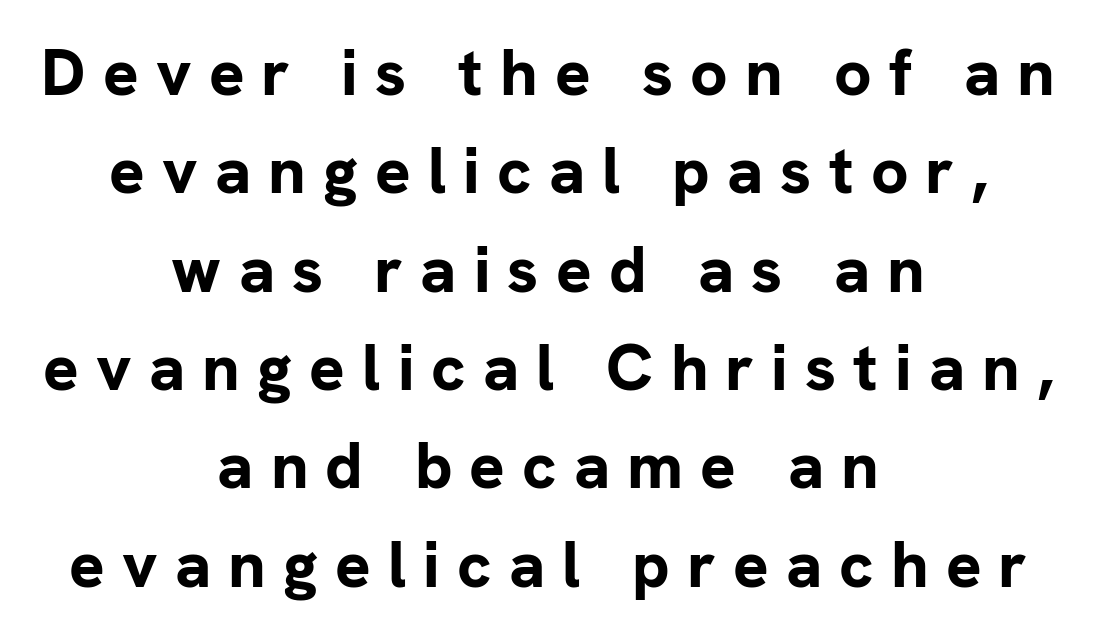
Q: Is the text bold? A: Yes.
Q: Is the text italic (slanted)? A: No, it is upright.
Q: Is the typeface a serif or a sans-serif typeface? A: Sans-serif.
Q: Is the text underlined? A: No.
Q: How is the paragraph aligned? A: Centered.
Q: Is the spacing between letters normal or unusually wide? A: Unusually wide.
Q: Is the spacing between lines tight, normal or loose? A: Normal.
Q: Width (condensed, normal, or wide)? A: Normal.
Q: Stroke contrast? A: Low.
Q: x-height? A: Medium.
Q: Monospaced? A: No.
